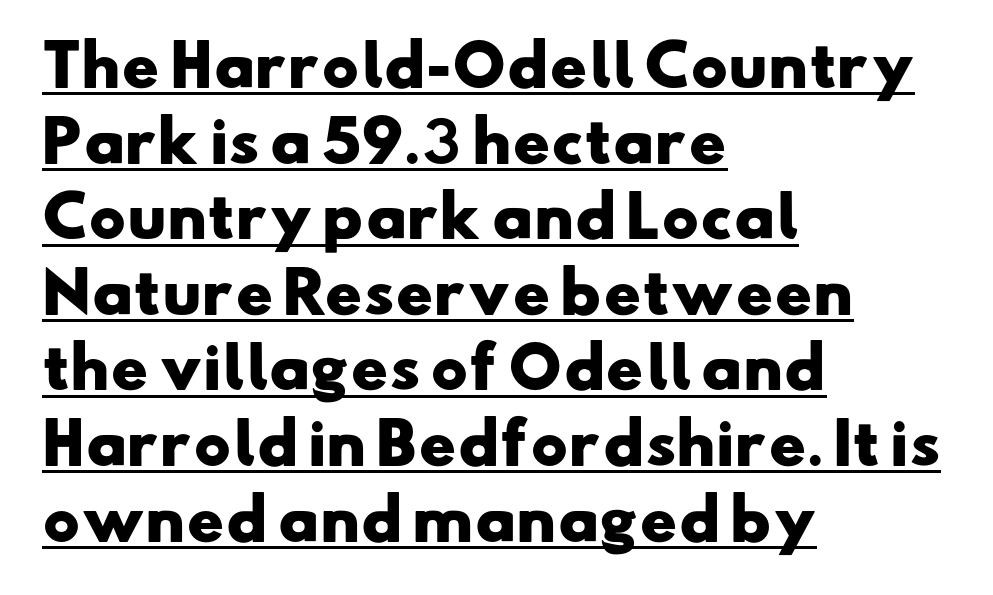
The image shows 56 px heavy, wide sans-serif type; set left-aligned, normal line spacing (1.35x), normal letter spacing, underlined; low stroke contrast and a small x-height.
